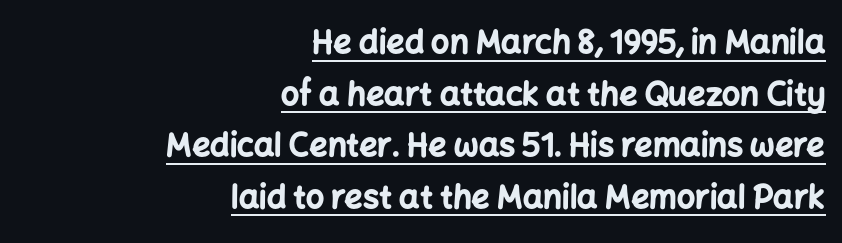
{"serif": "no", "italic": "no", "bold": "yes", "weight": "bold", "width": "normal", "stroke_contrast": "low", "x_height": "medium", "monospaced": "no", "underline": "yes", "align": "right", "line_spacing": "normal", "line_spacing_ratio": 1.61, "letter_spacing": "normal", "letter_spacing_em": 0.0, "glyph_px": 32}
